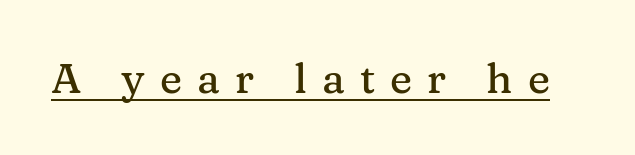
The image shows 42 px serif type, upright; set unusually wide letter spacing (+0.36 em), underlined; medium stroke contrast and a medium x-height.
